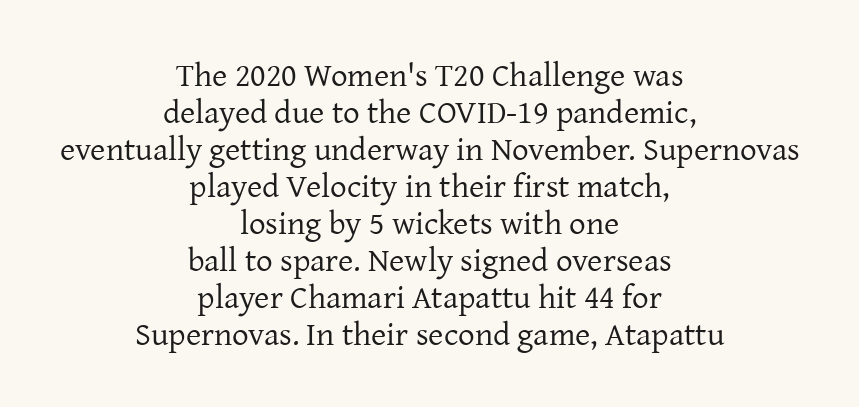
The image shows 33 px regular-weight serif type, upright; set centered, tight line spacing (1.12x), normal letter spacing, not underlined; low stroke contrast and a medium x-height.
